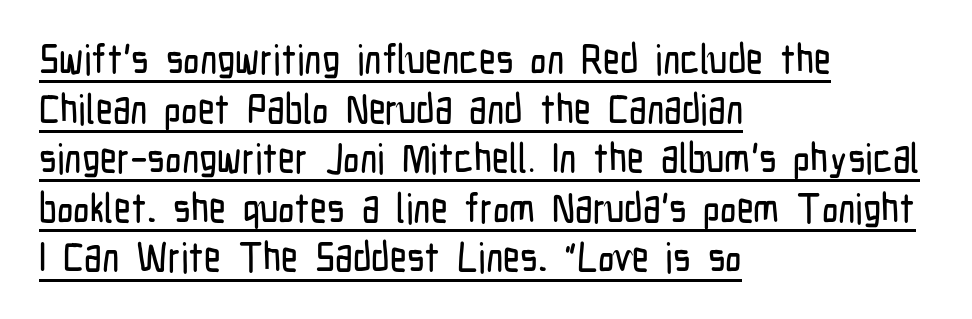
Q: Is the text italic (slanted)? A: No, it is upright.
Q: Is the typeface a serif or a sans-serif typeface? A: Sans-serif.
Q: Is the text underlined? A: Yes.
Q: How is the paragraph aligned? A: Left-aligned.
Q: Is the spacing between letters normal or unusually wide? A: Normal.
Q: Width (condensed, normal, or wide)? A: Condensed.
Q: Stroke contrast? A: Low.
Q: x-height? A: Medium.
Q: Monospaced? A: No.
